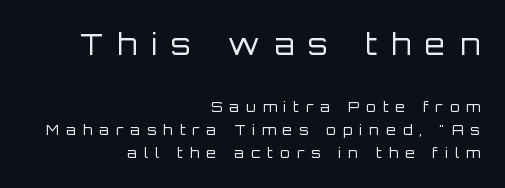
Q: Is the text bold? A: No.
Q: Is the text italic (slanted)? A: No, it is upright.
Q: Is the typeface a serif or a sans-serif typeface? A: Sans-serif.
Q: Is the text underlined? A: No.
Q: How is the paragraph aligned? A: Right-aligned.
Q: Is the spacing between letters normal or unusually wide? A: Unusually wide.
Q: Is the spacing between lines tight, normal or loose? A: Normal.
Q: Which block of text is set in a larger size, the first (top) or the second (bottom)? A: The first (top) one.
Q: Width (condensed, normal, or wide)? A: Normal.
Q: Stroke contrast? A: Low.
Q: x-height? A: Large.
Q: Monospaced? A: No.
